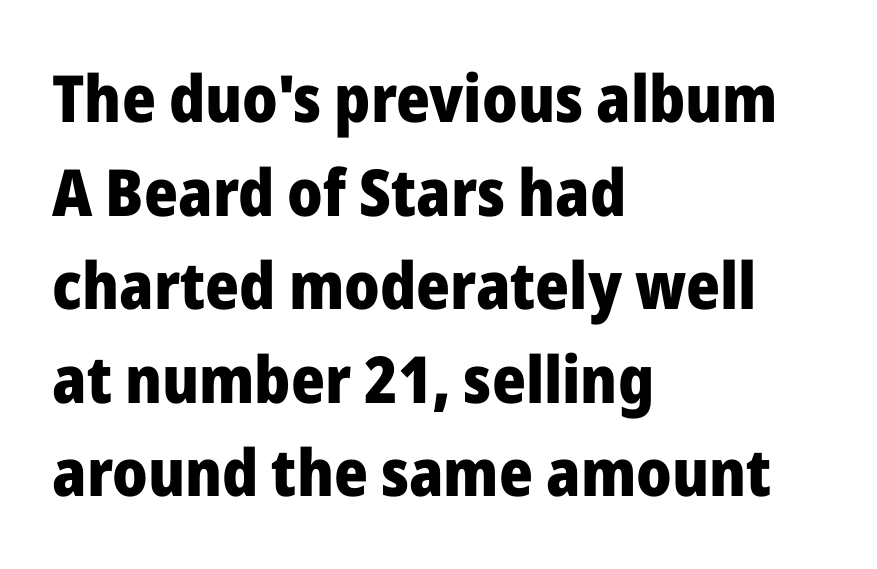
Short and long lines alike share a common starting point at left. A typesetter would call this proportional, since set widths differ per character. Typographic density is high because the face is bold. No feet cap the strokes, marking this as sans-serif type.
